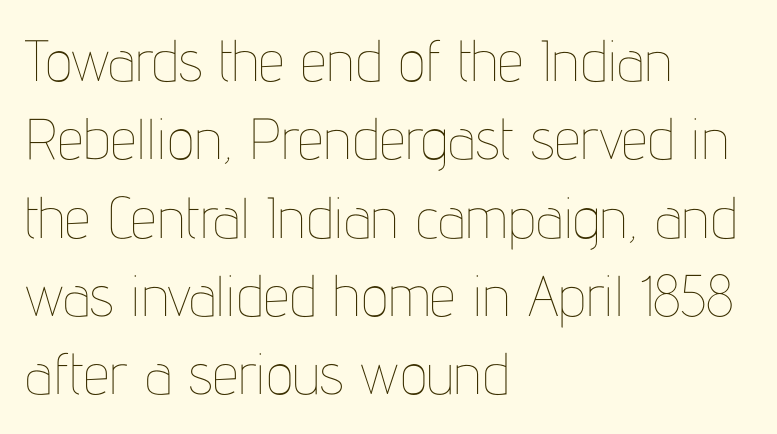
{"italic": "no", "bold": "no", "weight": "thin", "width": "condensed", "stroke_contrast": "low", "x_height": "medium", "monospaced": "no", "underline": "no", "align": "left", "line_spacing": "normal", "line_spacing_ratio": 1.35, "letter_spacing": "normal", "letter_spacing_em": 0.0, "glyph_px": 58}
